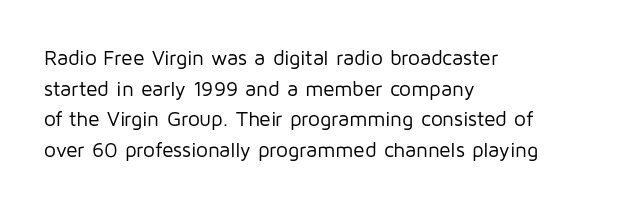
The strip under each line holds only bare page. The lines in this sample share a left origin and differ only in where they stop. The block of text has a typical density, with ordinary space between rows. A typesetter would call this zero additional tracking. Each stroke keeps to a modest, everyday thickness or less. Style check: upright.
